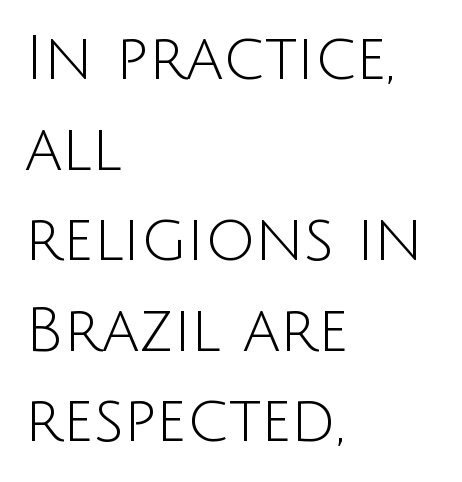
The image shows 62 px light sans-serif type, upright; set left-aligned, normal line spacing (1.46x), normal letter spacing, not underlined; low stroke contrast and a large x-height.
